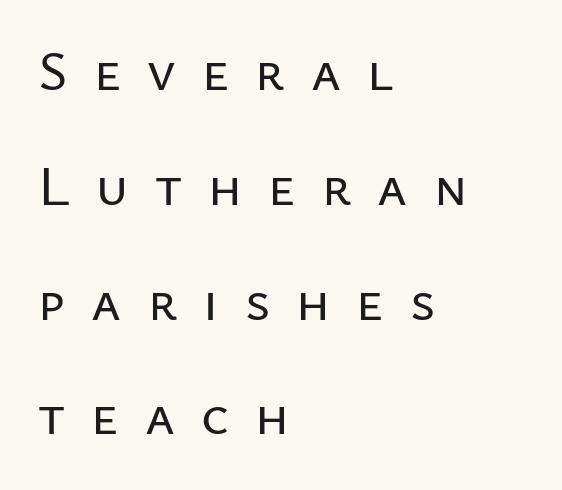
{"serif": "no", "italic": "no", "width": "normal", "stroke_contrast": "low", "x_height": "medium", "monospaced": "no", "underline": "no", "align": "left", "line_spacing": "loose", "line_spacing_ratio": 2.05, "letter_spacing": "wide", "letter_spacing_em": 0.47, "glyph_px": 56}
